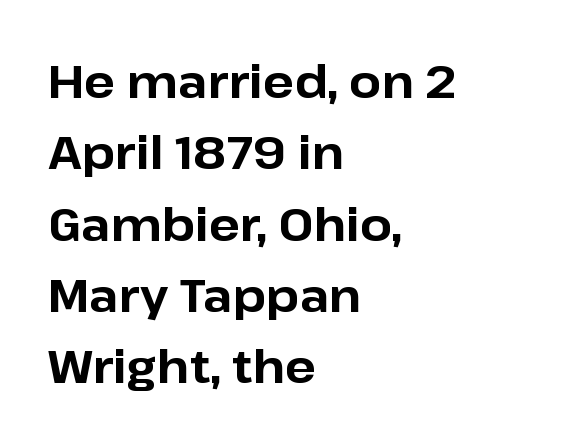
The image shows 46 px bold sans-serif type, upright; set left-aligned, normal line spacing (1.55x), normal letter spacing, not underlined; low stroke contrast and a medium x-height.
